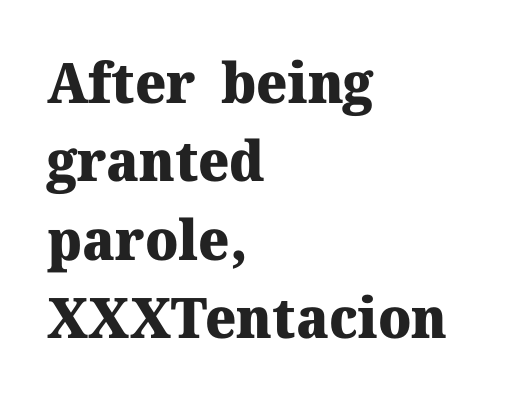
These lines are rendered in a variable-pitch font. Glance below the letters and you will spot only blank space. Words appear dense and cohesive because spacing is normal. These lines were composed using upright roman letters. Reading down the column, the eye jumps a familiar distance to each next line.
